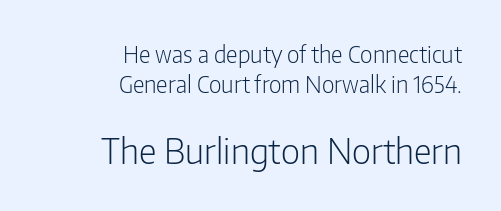
Rendered with straight, roman letterforms. Honestly, the row spacing looks completely unremarkable. The strokes carry an ordinary text weight at most. The typesetter chose a ragged-left arrangement here. Think of a printed novel: that variable character pitch is what you see here. The second block has been scaled up relative to the first.
